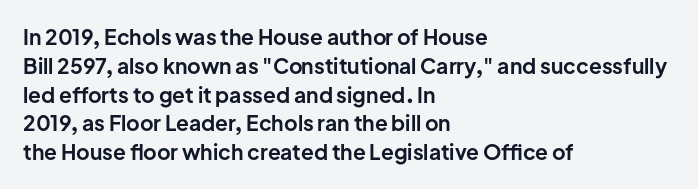
The image shows 21 px bold type, upright; set left-aligned, normal line spacing (1.37x), normal letter spacing, not underlined.
